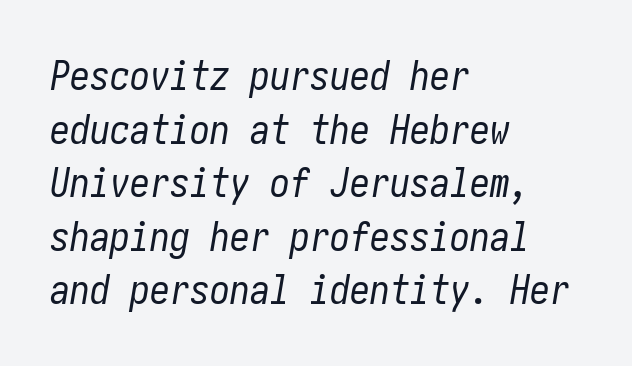
The image shows 40 px regular-weight, condensed type, italic (leaning right); set left-aligned, normal line spacing (1.34x), normal letter spacing, not underlined; low stroke contrast and a medium x-height.
